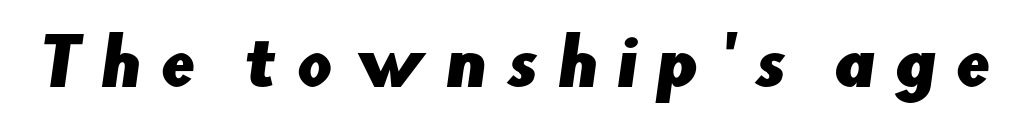
{"serif": "no", "width": "normal", "stroke_contrast": "low", "x_height": "small", "monospaced": "no", "underline": "no", "letter_spacing": "wide", "letter_spacing_em": 0.32, "glyph_px": 62}
